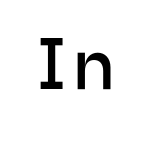
Q: Is the text bold? A: No.
Q: Is the text italic (slanted)? A: No, it is upright.
Q: Is the typeface a serif or a sans-serif typeface? A: Sans-serif.
Q: Is the text underlined? A: No.
Q: Width (condensed, normal, or wide)? A: Normal.
Q: Stroke contrast? A: Low.
Q: x-height? A: Medium.
Q: Monospaced? A: No.
